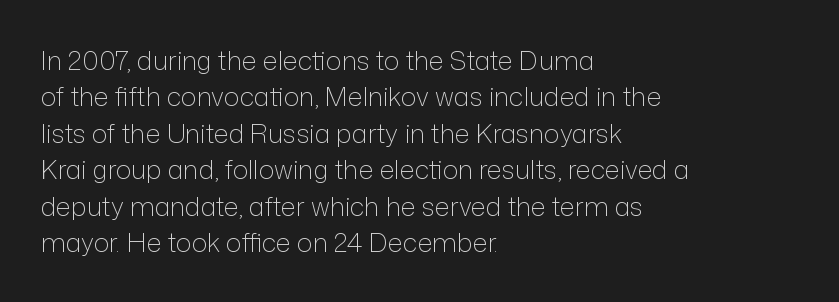
The image shows 26 px text type, upright; set left-aligned, normal line spacing (1.4x), normal letter spacing, not underlined.
